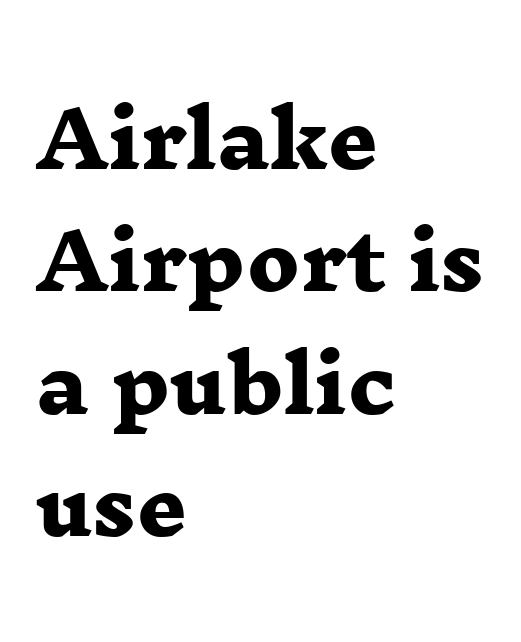
Words appear dense and cohesive because spacing is normal. A full-strength bold gives these letters their thick strokes. Is there much room between lines? A standard amount, neither cramped nor airy. The characters display serif detailing at their extremities.
